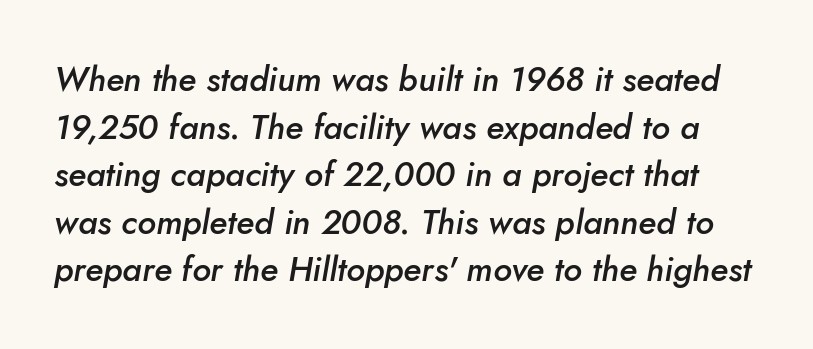
Proportional: the letters do not fall into vertical columns. When letters slant like this, we call the style italic. A clean baseline with only descenders dipping below it. As a designer I'd log this as weight 600, semibold.
